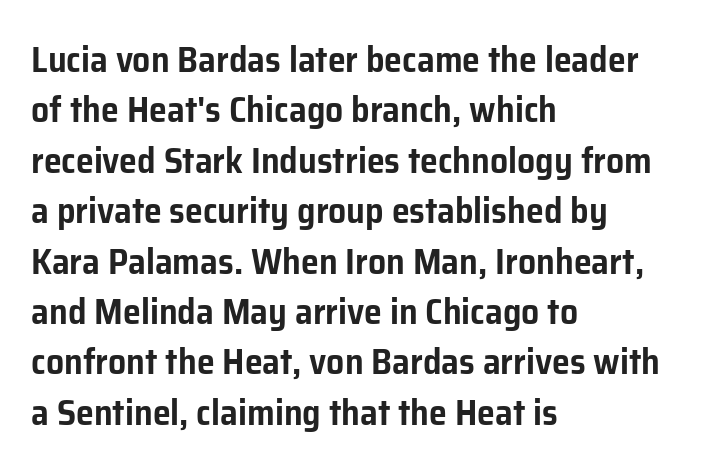
The image shows 36 px sans-serif type, upright; set left-aligned, normal line spacing (1.4x), normal letter spacing, not underlined; low stroke contrast and a medium x-height.
